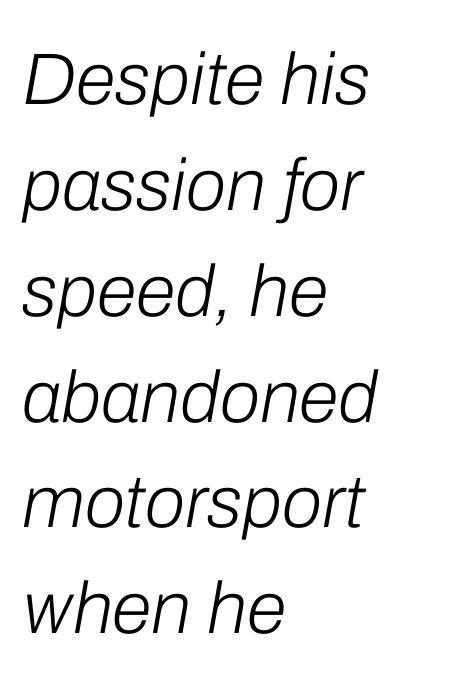
The tracking reads as untouched default to a designer's eye. Weight: regular or lighter. The specimen reads as italic at a glance. Spacing verdict: proportional, widths tailored to each character. Bare-footed words on every line.
